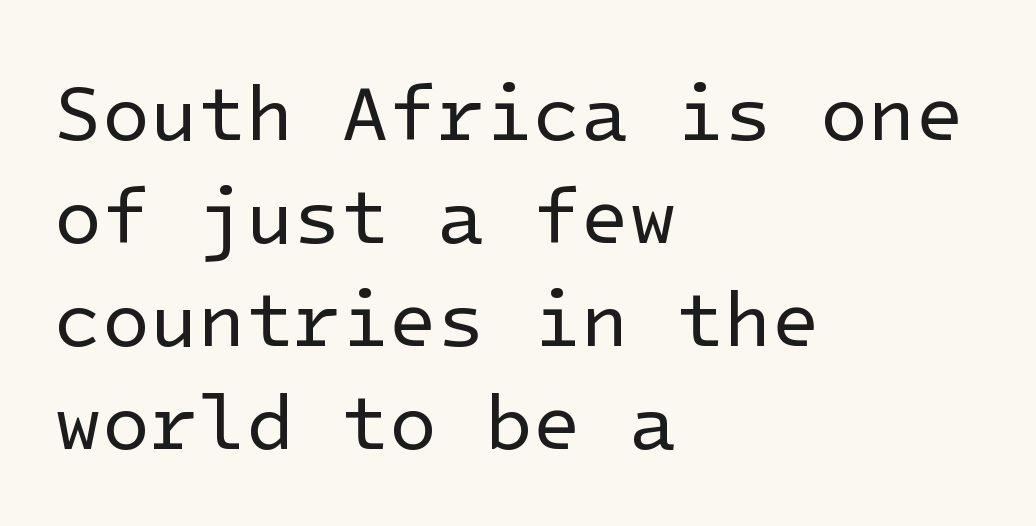
Weight class: somewhere from thin through regular. Caption: multi-line text, flush left, ragged right. A typesetter would label this face a sans. The string is rendered with underlining switched off. The space between consecutive lines is moderate.
